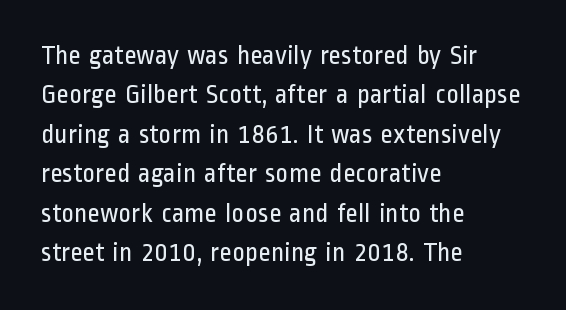
The image shows 27 px text type, upright; set left-aligned, normal line spacing (1.46x), normal letter spacing, not underlined.
